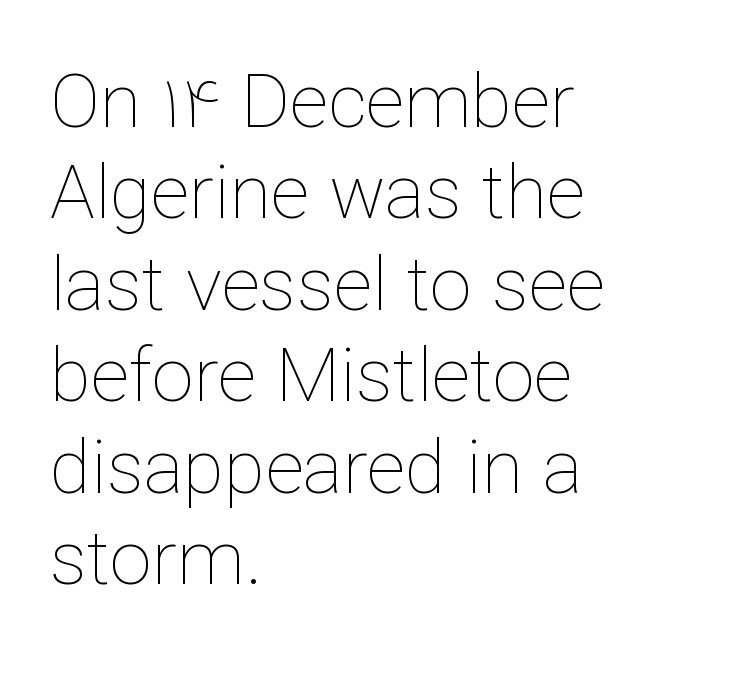
{"italic": "no", "bold": "no", "weight": "thin", "width": "normal", "stroke_contrast": "low", "x_height": "medium", "monospaced": "no", "underline": "no", "align": "left", "line_spacing_ratio": 1.22, "letter_spacing": "normal", "letter_spacing_em": 0.0, "glyph_px": 75}
